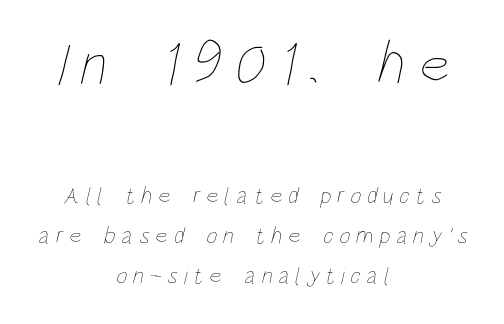
The image shows 60 px thin, condensed type; set centered, normal line spacing (1.67x), unusually wide letter spacing (+0.24 em), not underlined; the first (top) block is 2.5x larger; low stroke contrast and a large x-height.
